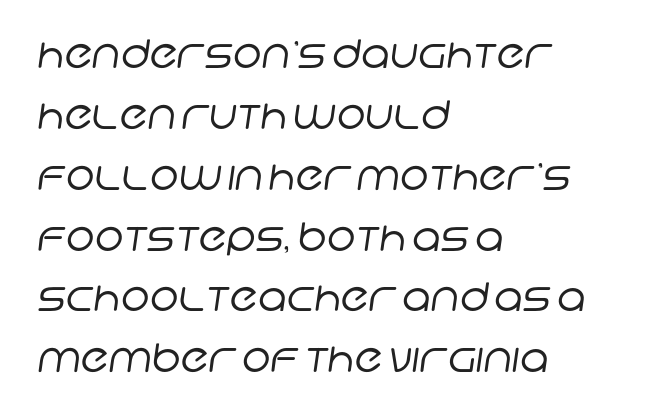
The designer left line spacing at the default. A light-to-regular cut is what we see here. In CSS terms this would be text-align: left. I'd call this a sans setting — the letters go barefoot. Any mark beneath the type? The region is blank.
